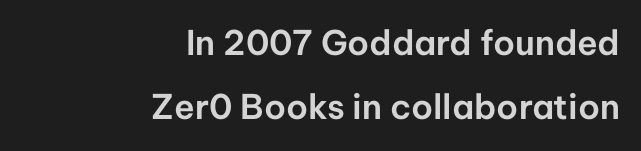
The image shows 34 px sans-serif type, upright; set right-aligned, line spacing 1.89x, normal letter spacing, not underlined; low stroke contrast and a medium x-height.
